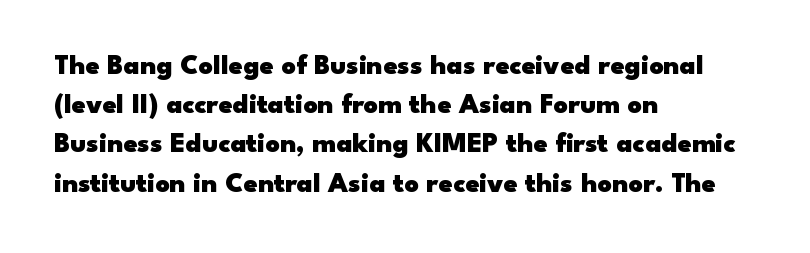
{"serif": "no", "italic": "no", "bold": "yes", "weight": "heavy", "width": "wide", "stroke_contrast": "low", "x_height": "small", "monospaced": "no", "underline": "no", "align": "left", "line_spacing": "normal", "line_spacing_ratio": 1.4, "letter_spacing": "normal", "letter_spacing_em": 0.0, "glyph_px": 28}
